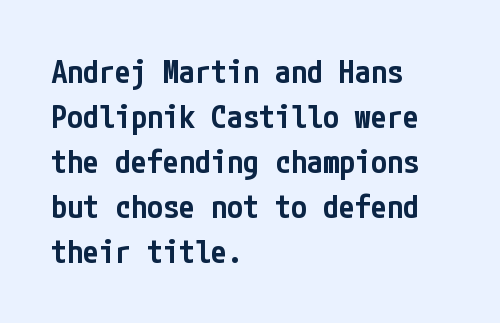
The face used here is a sans, in the tradition of grotesques and geometrics. This rendering uses left alignment, leaving the right contour irregular. The passage shown is semibold, sitting just below true bold. Decoration check: the copy has no underline. If you measured baseline to baseline, you'd find a middling distance. The tracking reads as untouched default to a designer's eye.
